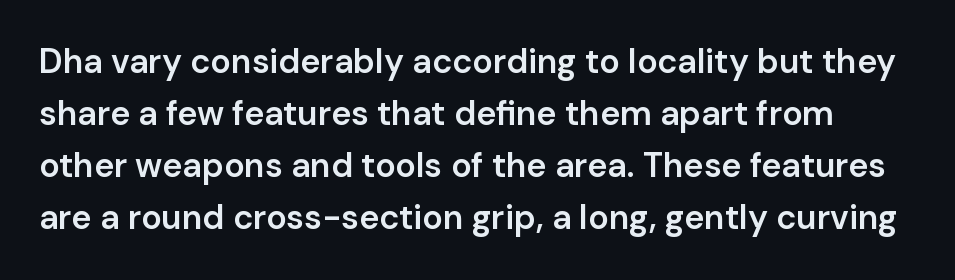
Q: Is the text bold? A: Semi-bold.
Q: Is the text italic (slanted)? A: No, it is upright.
Q: Is the typeface a serif or a sans-serif typeface? A: Sans-serif.
Q: Is the text underlined? A: No.
Q: Is the spacing between letters normal or unusually wide? A: Normal.
Q: Is the spacing between lines tight, normal or loose? A: Normal.
Q: Width (condensed, normal, or wide)? A: Normal.
Q: Stroke contrast? A: Low.
Q: x-height? A: Medium.
Q: Monospaced? A: No.
